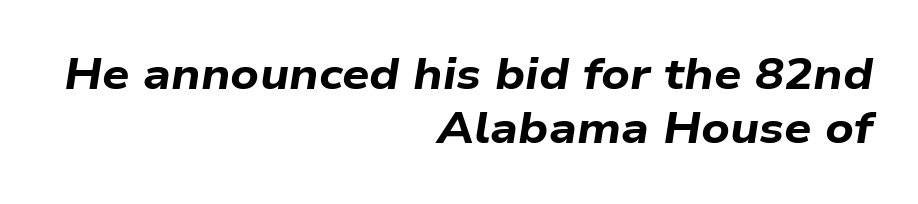
Chunky letters — that's bold for sure. These lines sit exactly where default settings would place them. Is the letter spacing exaggerated? No — it looks like the ordinary default. These lines were composed using italics. The text block is weighted toward the right margin, trailing off unevenly leftward.
